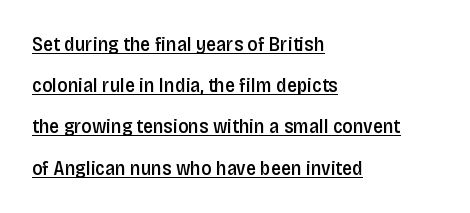
Q: Is the text bold? A: Semi-bold.
Q: Is the text italic (slanted)? A: No, it is upright.
Q: Is the text underlined? A: Yes.
Q: How is the paragraph aligned? A: Left-aligned.
Q: Is the spacing between letters normal or unusually wide? A: Normal.
Q: Is the spacing between lines tight, normal or loose? A: Loose.
